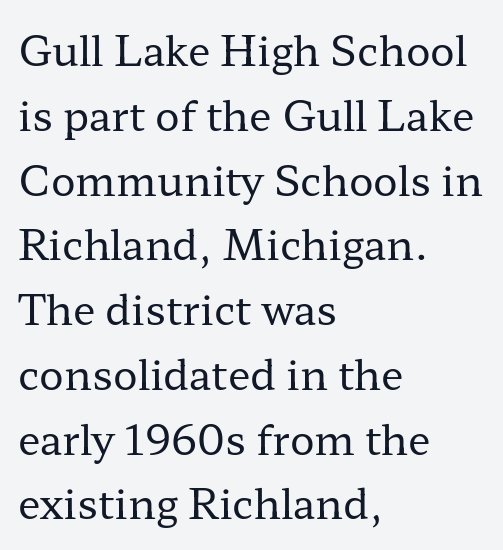
Q: Is the text bold? A: No.
Q: Is the text italic (slanted)? A: No, it is upright.
Q: Is the typeface a serif or a sans-serif typeface? A: Serif.
Q: Is the text underlined? A: No.
Q: How is the paragraph aligned? A: Left-aligned.
Q: Is the spacing between letters normal or unusually wide? A: Normal.
Q: Is the spacing between lines tight, normal or loose? A: Normal.
Q: Width (condensed, normal, or wide)? A: Wide.
Q: Stroke contrast? A: Low.
Q: x-height? A: Medium.
Q: Monospaced? A: No.
